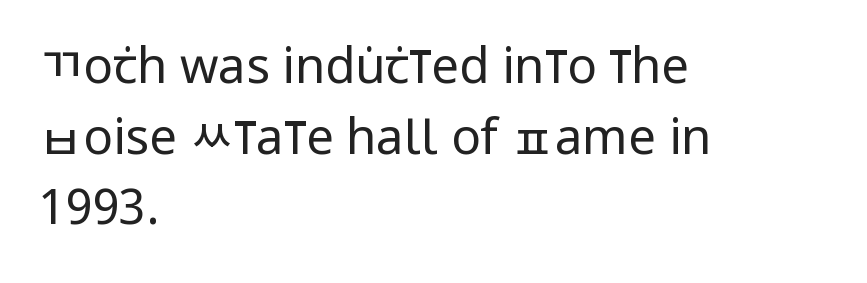
Leading: standard. Descender tails drop into unmarked territory. Each letter keeps its own natural width here, so spacing adapts to shape. You can tell it's not italic because the verticals are truly vertical. Note: no serifs on the glyphs.
